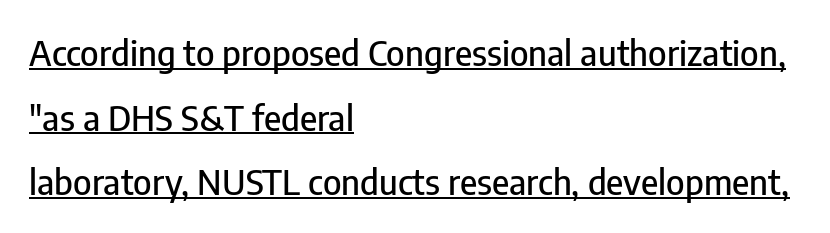
This sample uses an upright cut, with every glyph sitting square on the baseline. The text block is weighted toward the left margin, trailing off unevenly rightward. Underlining? Definitely there. How are the letters spaced? Ordinarily, with no added tracking.
